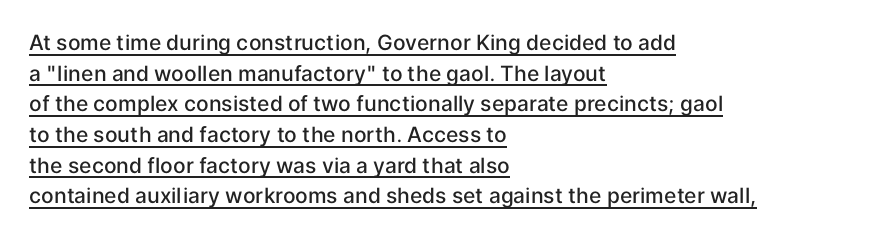
Q: Is the text bold? A: Semi-bold.
Q: Is the text italic (slanted)? A: No, it is upright.
Q: Is the text underlined? A: Yes.
Q: How is the paragraph aligned? A: Left-aligned.
Q: Is the spacing between letters normal or unusually wide? A: Normal.
Q: Is the spacing between lines tight, normal or loose? A: Normal.
